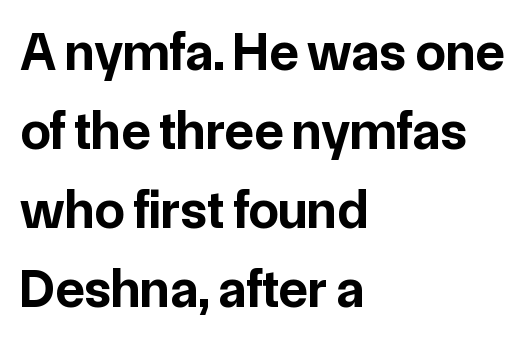
Does the lettering tilt? It doesn't — this is upright. How would I describe the line gaps? Plain and ordinary. Serifs: no, the terminals of the letterforms are clean. Weight: bold.
